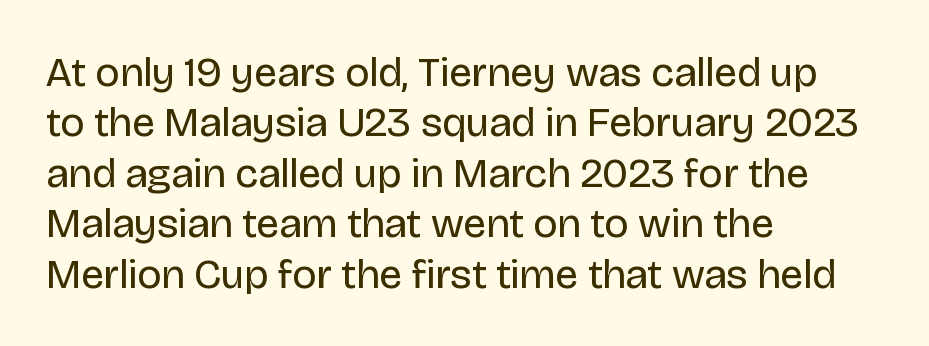
Nothing heavy about these letters — not bold at all. Compared with a centered layout, this one pins lines to the left instead. Do the characters align in a grid? No, the font is proportional. Check where the strokes stop: nothing finishes them off — pure sans. Standard letterfit; no display-style spreading of the glyphs.
